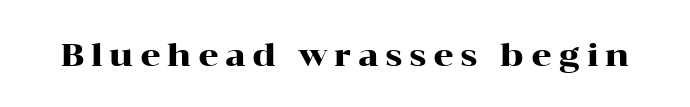
The image shows 32 px wide serif type, upright; set unusually wide letter spacing (+0.2 em), not underlined; high stroke contrast and a medium x-height.
